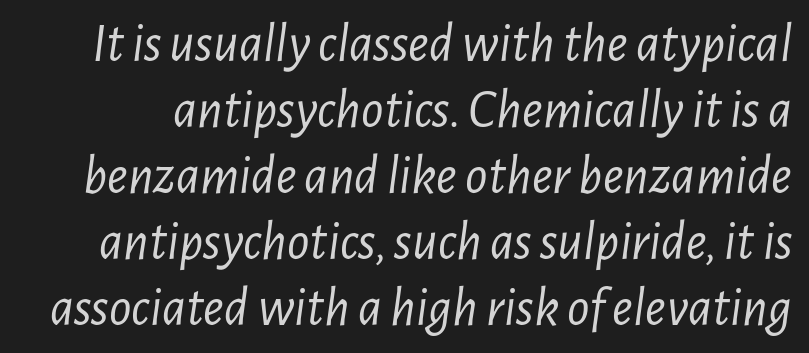
Words float on clear page, feet unadorned. The letterforms sit at book weight or below. Notice how the stems are inclined rather than vertical — that's the hallmark of italics. The letters advance in unequal steps, a hallmark of proportional type.
